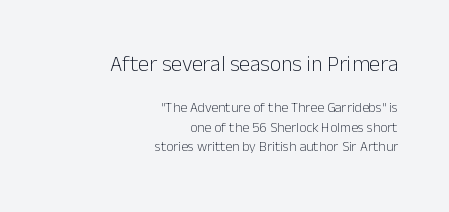
Q: Is the text bold? A: No.
Q: Is the text italic (slanted)? A: No, it is upright.
Q: Is the text underlined? A: No.
Q: How is the paragraph aligned? A: Right-aligned.
Q: Is the spacing between letters normal or unusually wide? A: Normal.
Q: Is the spacing between lines tight, normal or loose? A: Normal.
Q: Which block of text is set in a larger size, the first (top) or the second (bottom)? A: The first (top) one.
